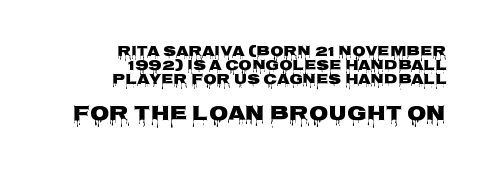
{"italic": "no", "bold": "yes", "underline": "no", "align": "right", "line_spacing": "tight", "line_spacing_ratio": 0.99, "letter_spacing": "normal", "letter_spacing_em": 0.0, "larger_block": "second", "size_ratio": 1.43, "glyph_px": 20}
